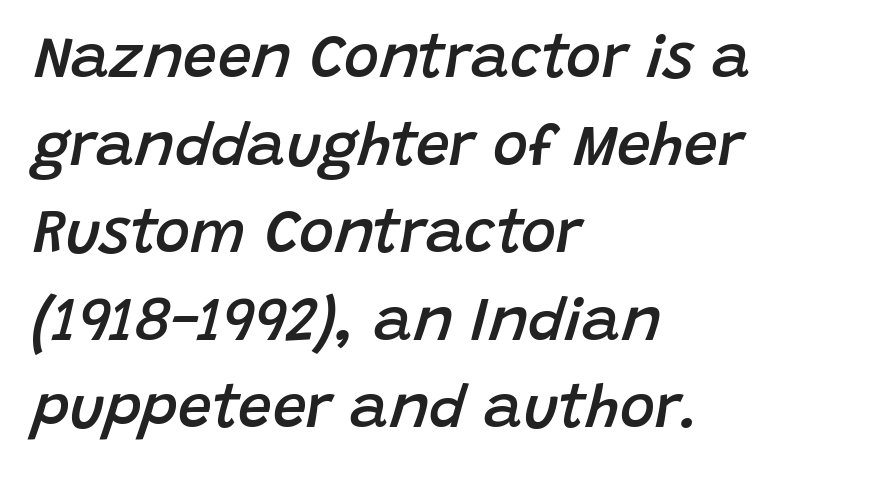
Character widths vary here, with narrow letters taking less room than wide ones. The characters look somewhat weighty, a semibold short of true bold. All the whitespace from short lines collects on the right. The text carries the slant typical of an italic or oblique font. Standard letterfit; no display-style spreading of the glyphs.
